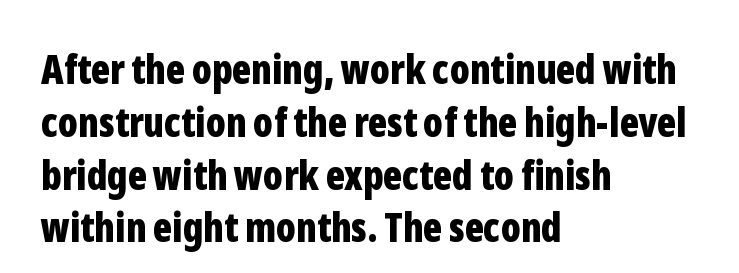
{"serif": "no", "italic": "no", "bold": "yes", "weight": "bold", "width": "condensed", "stroke_contrast": "low", "x_height": "medium", "monospaced": "no", "underline": "no", "align": "left", "line_spacing": "normal", "line_spacing_ratio": 1.32, "letter_spacing": "normal", "letter_spacing_em": 0.0, "glyph_px": 40}
